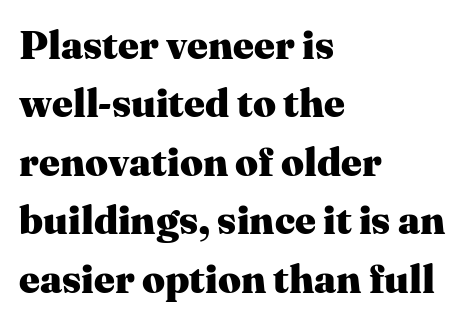
The image shows 40 px heavy serif type, upright; set left-aligned, normal line spacing (1.46x), normal letter spacing, not underlined; medium stroke contrast and a medium x-height.
